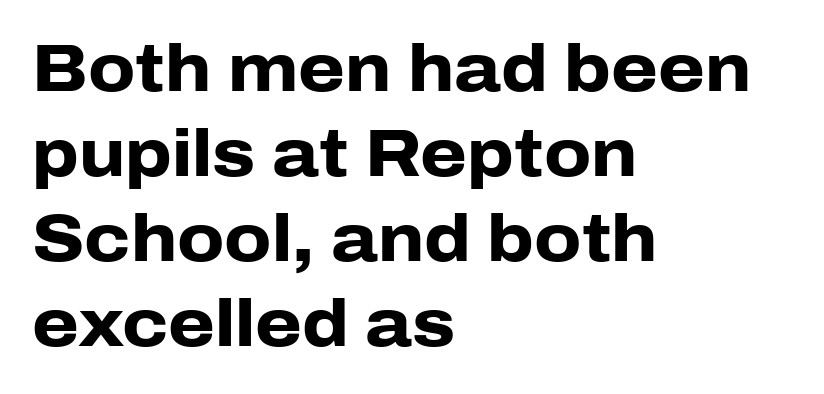
{"serif": "no", "italic": "no", "bold": "yes", "weight": "heavy", "width": "normal", "stroke_contrast": "low", "x_height": "medium", "monospaced": "no", "underline": "no", "align": "left", "line_spacing": "normal", "line_spacing_ratio": 1.27, "letter_spacing": "normal", "letter_spacing_em": 0.0, "glyph_px": 67}
